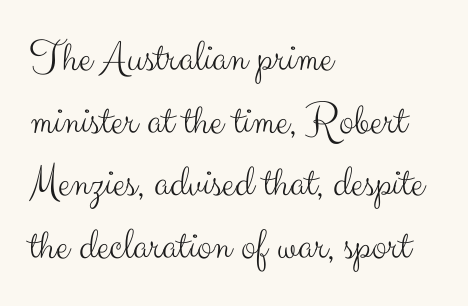
{"serif": "no", "bold": "no", "weight": "light", "width": "normal", "stroke_contrast": "medium", "x_height": "small", "monospaced": "no", "underline": "no", "align": "left", "line_spacing": "normal", "line_spacing_ratio": 1.39, "letter_spacing": "normal", "letter_spacing_em": 0.0, "glyph_px": 45}
